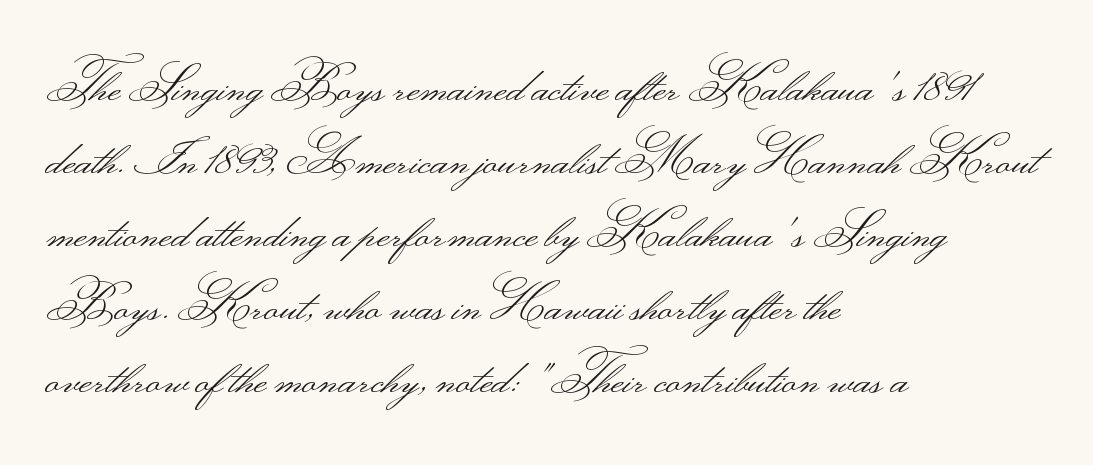
Q: Is the text bold? A: No.
Q: Is the text italic (slanted)? A: Yes.
Q: Is the typeface a serif or a sans-serif typeface? A: Sans-serif.
Q: Is the text underlined? A: No.
Q: How is the paragraph aligned? A: Left-aligned.
Q: Is the spacing between letters normal or unusually wide? A: Normal.
Q: Is the spacing between lines tight, normal or loose? A: Normal.
Q: Width (condensed, normal, or wide)? A: Wide.
Q: Stroke contrast? A: Medium.
Q: Monospaced? A: No.
